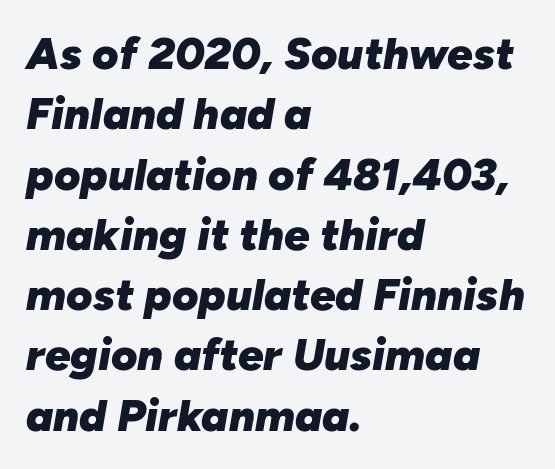
The image shows 45 px heavy type, italic (leaning right); set left-aligned, normal line spacing (1.34x), normal letter spacing, not underlined; low stroke contrast and a medium x-height.
